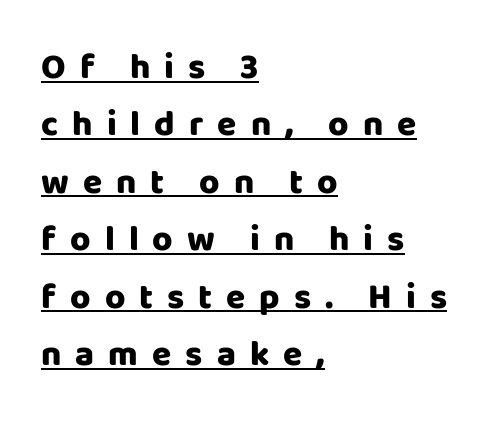
{"serif": "no", "italic": "no", "bold": "yes", "weight": "heavy", "width": "normal", "stroke_contrast": "low", "x_height": "large", "monospaced": "no", "underline": "yes", "align": "left", "line_spacing": "normal", "line_spacing_ratio": 1.64, "letter_spacing": "wide", "letter_spacing_em": 0.4, "glyph_px": 35}
